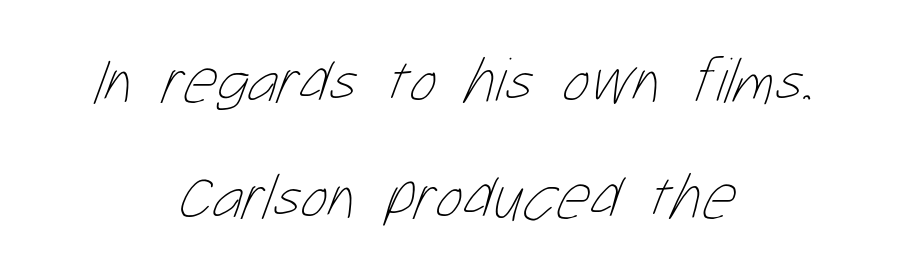
Q: Is the text bold? A: No.
Q: Is the text underlined? A: No.
Q: How is the paragraph aligned? A: Centered.
Q: Is the spacing between letters normal or unusually wide? A: Normal.
Q: Width (condensed, normal, or wide)? A: Condensed.
Q: Stroke contrast? A: Low.
Q: x-height? A: Medium.
Q: Monospaced? A: No.
